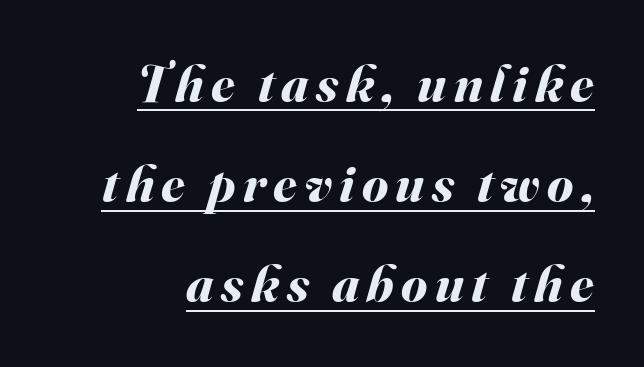
{"italic": "yes", "lean": "right", "slant_degrees": 16, "bold": "yes", "weight": "bold", "width": "normal", "stroke_contrast": "medium", "x_height": "small", "monospaced": "no", "underline": "yes", "align": "right", "line_spacing_ratio": 1.89, "glyph_px": 53}
